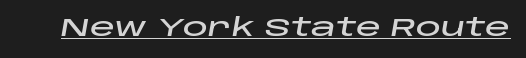
Each word holds together tightly as a unit, with standard inter-letter gaps. Designer's note — italics engaged. Compared with undecorated copy, this sample adds a rule below the words.
